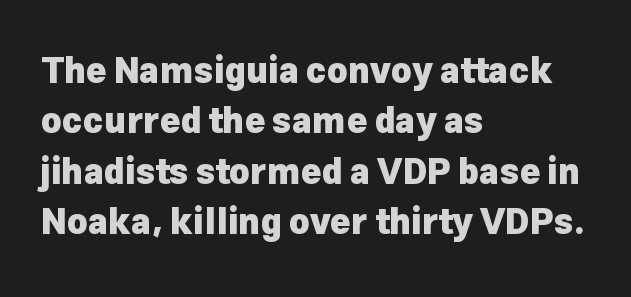
Anything drawn beneath the words? Only blank space. Nope, no serifs anywhere on these letters. This block has exactly the height ordinary leading produces. Each word holds together tightly as a unit, with standard inter-letter gaps. Unlike italic type, these characters show no tilt at all.
